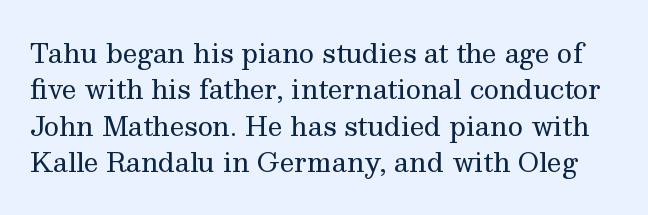
Q: Is the text bold? A: No.
Q: Is the text italic (slanted)? A: No, it is upright.
Q: Is the text underlined? A: No.
Q: Is the spacing between letters normal or unusually wide? A: Normal.
Q: Is the spacing between lines tight, normal or loose? A: Normal.
